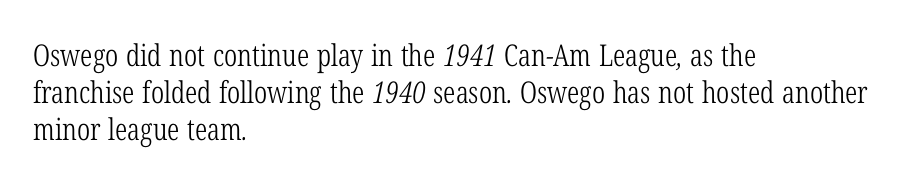
{"serif": "yes", "bold": "no", "weight": "light", "width": "condensed", "stroke_contrast": "low", "x_height": "medium", "monospaced": "no", "underline": "no", "align": "left", "line_spacing_ratio": 1.23, "letter_spacing": "normal", "letter_spacing_em": 0.0, "glyph_px": 30}
